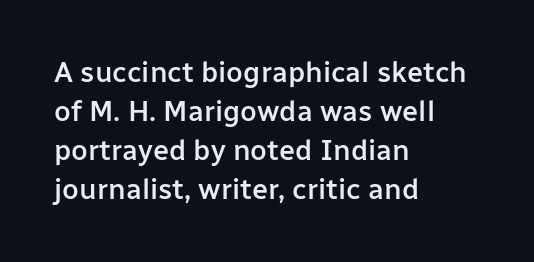
The image shows 29 px semibold sans-serif type, upright; set left-aligned, normal line spacing (1.35x), normal letter spacing, not underlined; low stroke contrast and a medium x-height.
